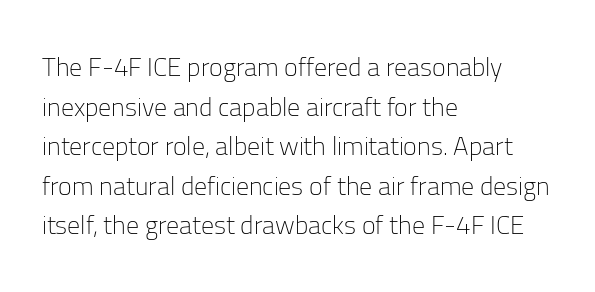
The image shows 26 px text type, upright; set left-aligned, normal line spacing (1.52x), normal letter spacing, not underlined.
